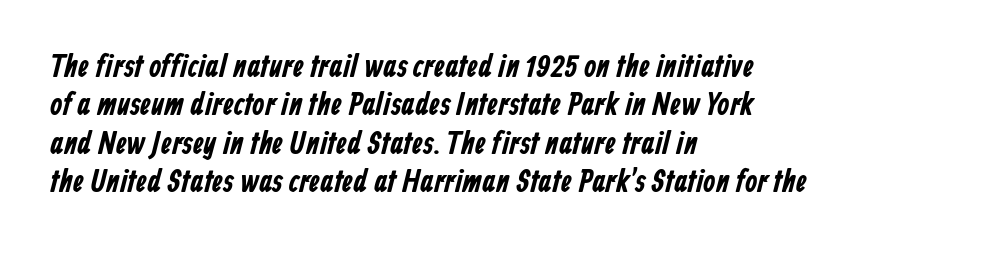
In terms of letterform style, serifs are entirely absent. Between one letter and the next there's only the usual sliver of space. Character widths vary here, with narrow letters taking less room than wide ones. The strip under each line holds only bare page. The lines are quadded left.
